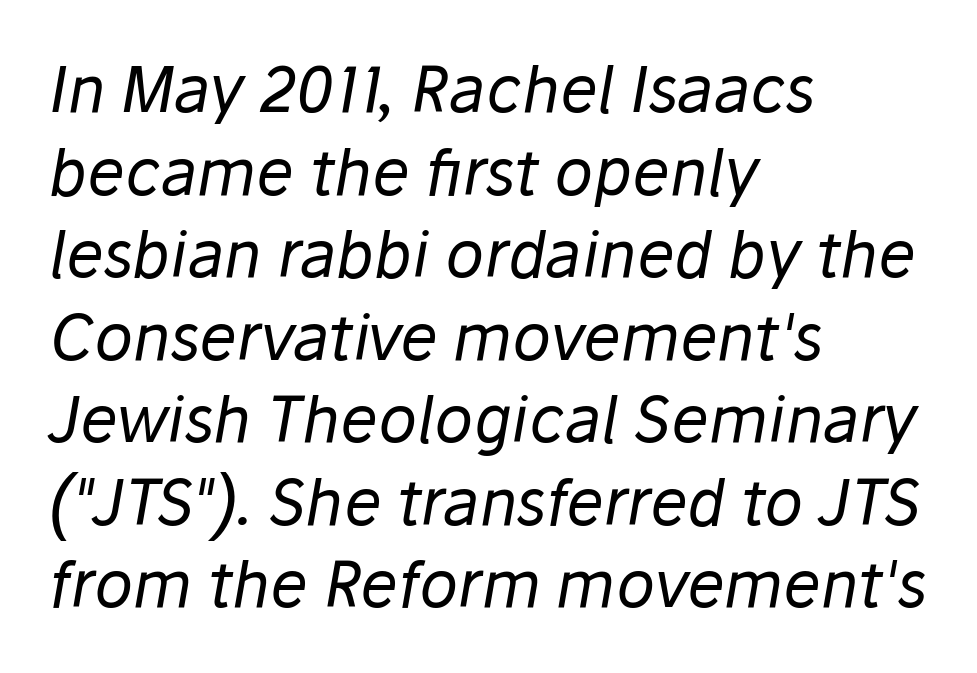
{"italic": "yes", "lean": "right", "slant_degrees": 10, "bold": "no", "weight": "regular", "width": "normal", "stroke_contrast": "low", "x_height": "medium", "monospaced": "no", "underline": "no", "align": "left", "line_spacing": "normal", "line_spacing_ratio": 1.31, "letter_spacing": "normal", "letter_spacing_em": 0.0, "glyph_px": 63}
